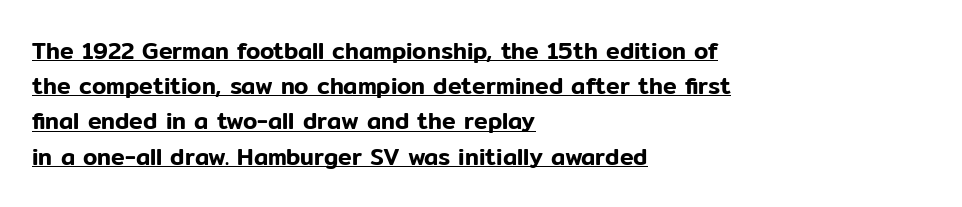
{"italic": "no", "underline": "yes", "align": "left", "line_spacing": "normal", "line_spacing_ratio": 1.53, "letter_spacing": "normal", "letter_spacing_em": 0.0, "glyph_px": 23}
